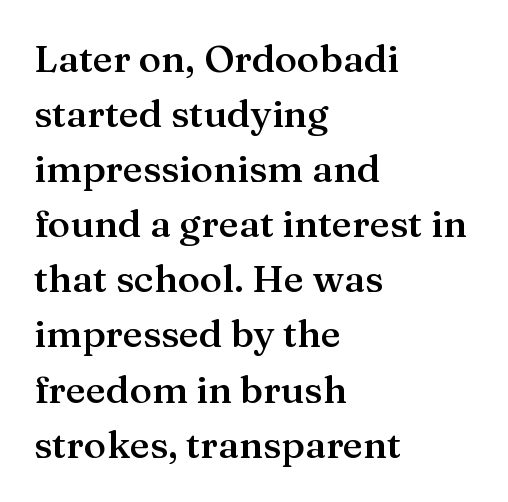
This block has exactly the height ordinary leading produces. The foot of each line stays bare and open. If you drew a line through each stem, it would be perfectly vertical. The line texture is even and compact thanks to regular tracking. These lines carry some extra weight — a demibold, not a full bold.
